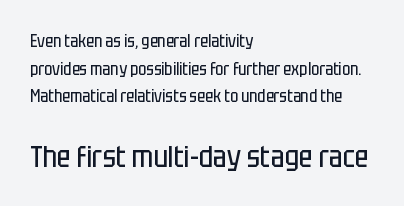
The image shows 30 px regular-weight, condensed sans-serif type, upright; set left-aligned, normal line spacing (1.62x), normal letter spacing, not underlined; the second (bottom) block is 1.76x larger; low stroke contrast and a large x-height.
